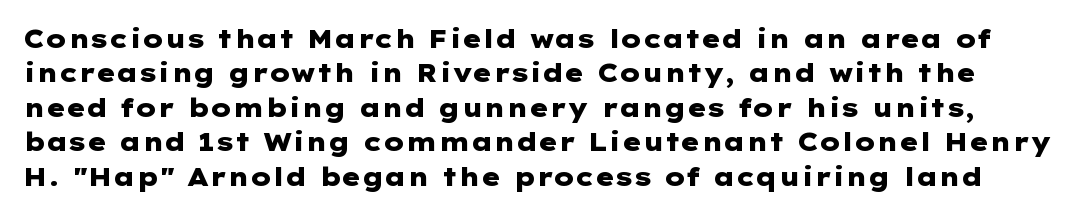
Plain, unruled lines of type. The tracking reads as untouched default to a designer's eye. Strong, thick strokes mark this as bold type. Posture: vertical. Does the leading feel generous? No, just average.
